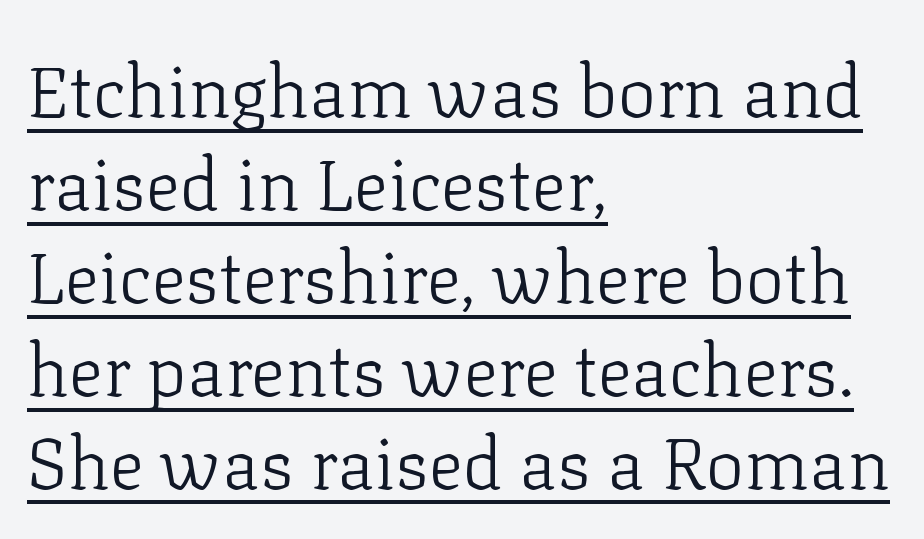
{"serif": "yes", "italic": "no", "bold": "no", "weight": "light", "width": "normal", "stroke_contrast": "low", "x_height": "medium", "monospaced": "no", "underline": "yes", "align": "left", "line_spacing": "normal", "line_spacing_ratio": 1.29, "letter_spacing": "normal", "letter_spacing_em": 0.0, "glyph_px": 72}
